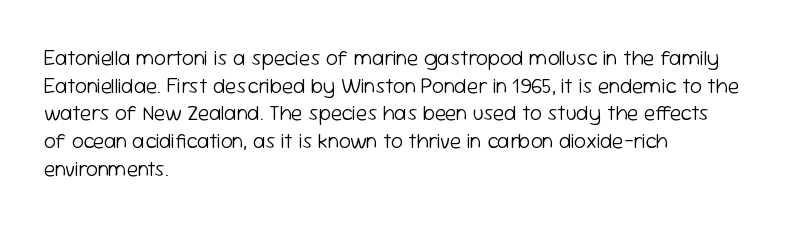
{"italic": "no", "bold": "no", "underline": "no", "align": "left", "line_spacing": "normal", "line_spacing_ratio": 1.32, "letter_spacing": "normal", "letter_spacing_em": 0.0, "glyph_px": 21}
